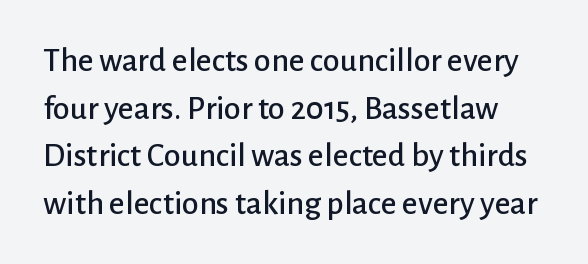
{"serif": "no", "italic": "no", "width": "normal", "stroke_contrast": "low", "x_height": "medium", "monospaced": "no", "underline": "no", "line_spacing": "normal", "line_spacing_ratio": 1.4, "letter_spacing": "normal", "letter_spacing_em": 0.0, "glyph_px": 34}
